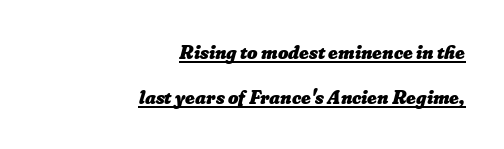
{"bold": "yes", "underline": "yes", "align": "right", "line_spacing": "loose", "line_spacing_ratio": 2.23, "letter_spacing": "normal", "letter_spacing_em": 0.0, "glyph_px": 20}
